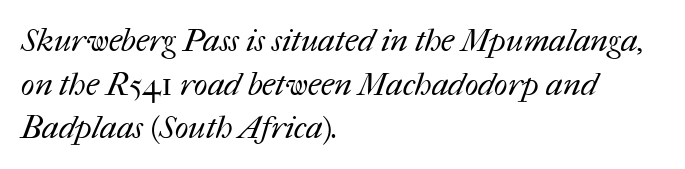
{"bold": "no", "weight": "regular", "width": "normal", "stroke_contrast": "medium", "x_height": "medium", "monospaced": "no", "underline": "no", "align": "left", "line_spacing": "normal", "line_spacing_ratio": 1.36, "letter_spacing": "normal", "letter_spacing_em": 0.0, "glyph_px": 32}
